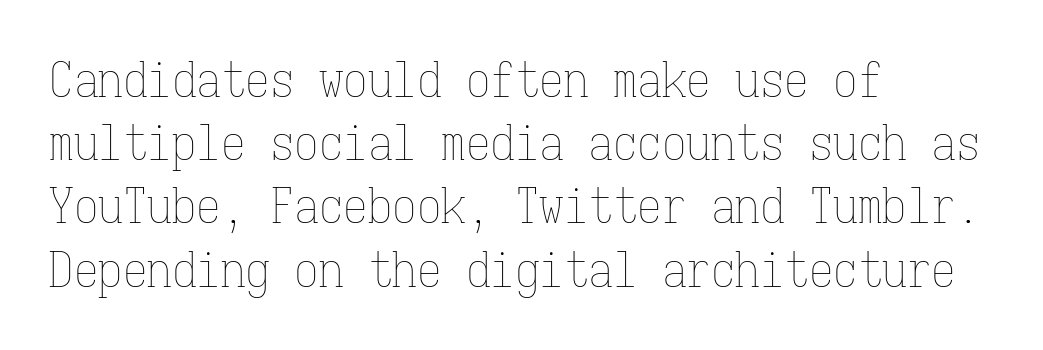
Q: Is the text bold? A: No.
Q: Is the text italic (slanted)? A: No, it is upright.
Q: Is the text underlined? A: No.
Q: How is the paragraph aligned? A: Left-aligned.
Q: Is the spacing between letters normal or unusually wide? A: Normal.
Q: Is the spacing between lines tight, normal or loose? A: Normal.
Q: Width (condensed, normal, or wide)? A: Condensed.
Q: Stroke contrast? A: Low.
Q: x-height? A: Medium.
Q: Monospaced? A: Yes.
